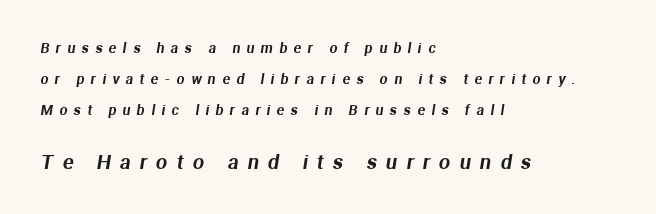
The tracking jumps out immediately: characters are airy and widely separated. A great deal of white space separates one row of letters from the next. The rendering enlarges the type as you move from the upper chunk to the lower. The passage is arranged the way most books set body copy — flush left. The words here are not underlined.
